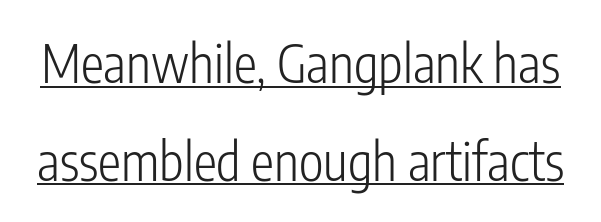
Q: Is the text bold? A: No.
Q: Is the text italic (slanted)? A: No, it is upright.
Q: Is the typeface a serif or a sans-serif typeface? A: Sans-serif.
Q: Is the text underlined? A: Yes.
Q: Is the spacing between letters normal or unusually wide? A: Normal.
Q: Width (condensed, normal, or wide)? A: Condensed.
Q: Stroke contrast? A: Low.
Q: x-height? A: Medium.
Q: Monospaced? A: No.
